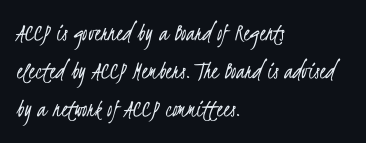
Q: Is the text bold? A: No.
Q: Is the text underlined? A: No.
Q: How is the paragraph aligned? A: Left-aligned.
Q: Is the spacing between letters normal or unusually wide? A: Normal.
Q: Is the spacing between lines tight, normal or loose? A: Normal.
